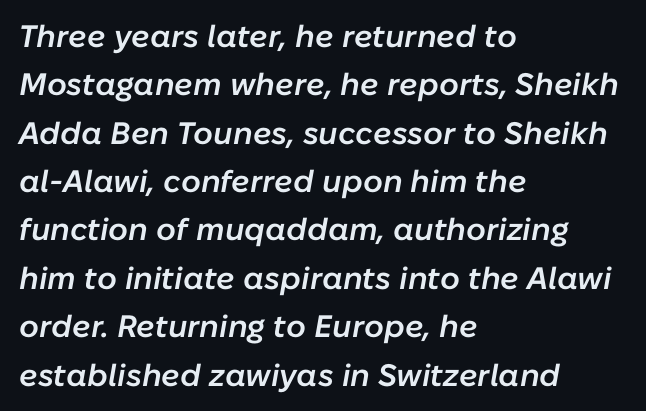
The image shows 31 px semibold type, italic (leaning right); set left-aligned, normal line spacing (1.56x), normal letter spacing, not underlined; low stroke contrast and a medium x-height.
